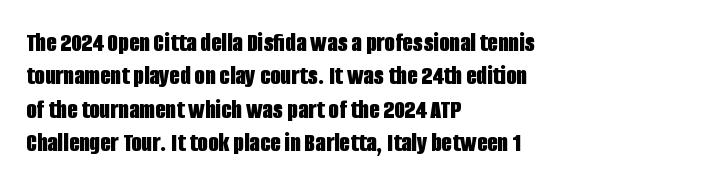
The image shows 27 px bold type, upright; set left-aligned, line spacing 1.24x, normal letter spacing, not underlined.
